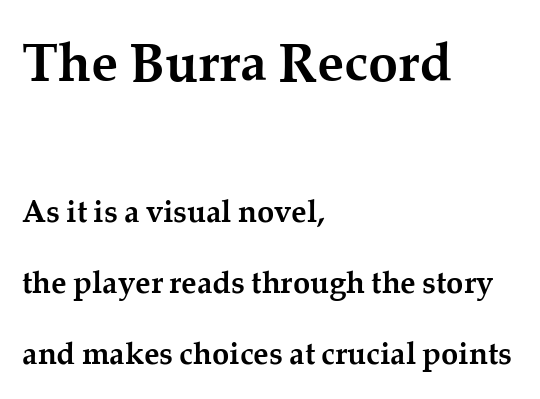
The image shows 54 px semibold serif type, upright; set left-aligned, loose line spacing (2.28x), normal letter spacing, not underlined; the first (top) block is 1.74x larger; medium stroke contrast and a medium x-height.
